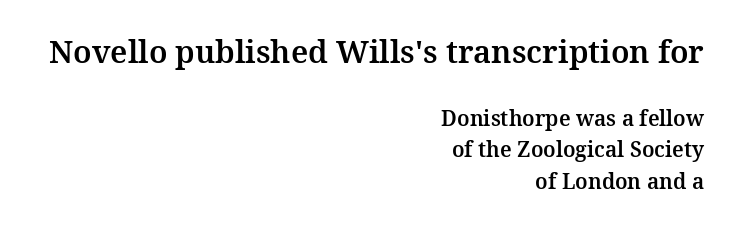
The image shows 31 px serif type, upright; set right-aligned, normal line spacing (1.51x), normal letter spacing, not underlined; the first (top) block is 1.48x larger; medium stroke contrast and a medium x-height.
